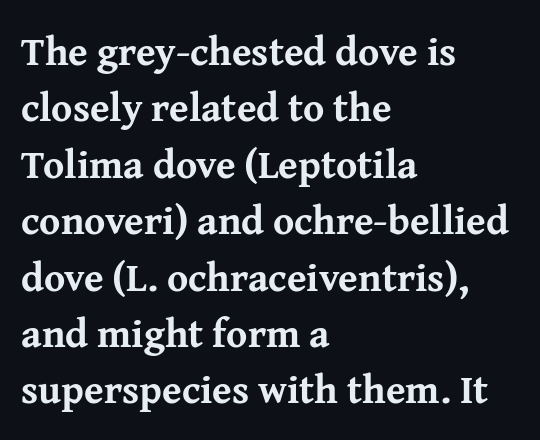
The image shows 40 px bold serif type, upright; set left-aligned, normal line spacing (1.41x), normal letter spacing, not underlined; medium stroke contrast and a medium x-height.
